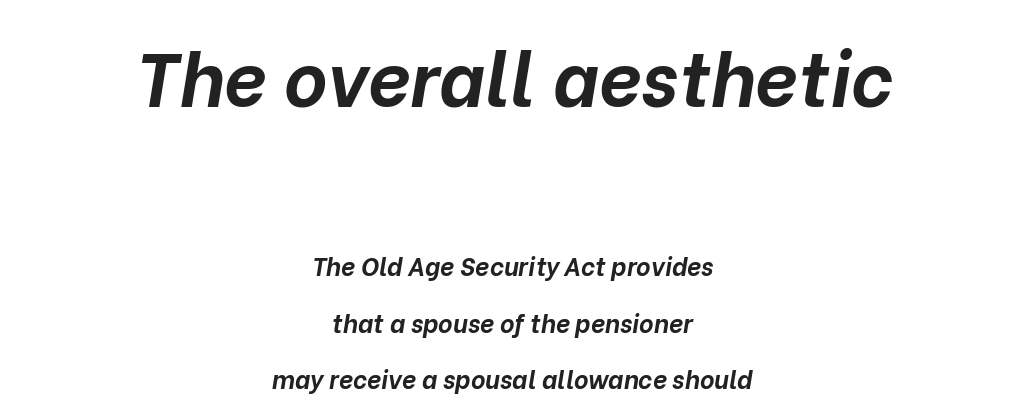
{"italic": "yes", "lean": "right", "slant_degrees": 10, "bold": "yes", "weight": "bold", "width": "normal", "stroke_contrast": "low", "x_height": "medium", "monospaced": "no", "underline": "no", "align": "center", "line_spacing": "loose", "line_spacing_ratio": 2.26, "letter_spacing": "normal", "letter_spacing_em": 0.0, "larger_block": "first", "size_ratio": 3.0, "glyph_px": 75}
